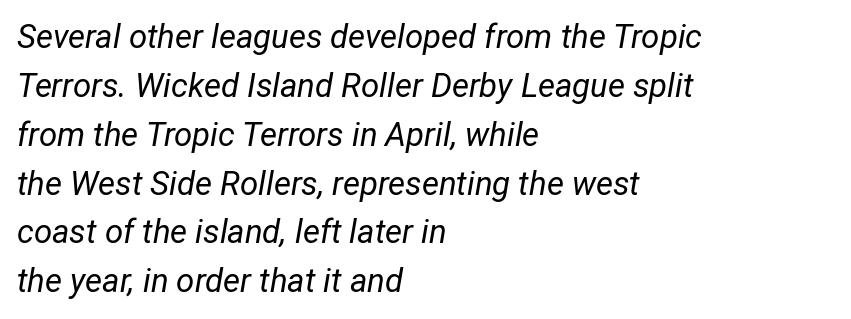
{"italic": "yes", "lean": "right", "slant_degrees": 12, "bold": "no", "weight": "regular", "width": "condensed", "stroke_contrast": "low", "x_height": "medium", "monospaced": "no", "underline": "no", "align": "left", "line_spacing": "normal", "line_spacing_ratio": 1.48, "letter_spacing": "normal", "letter_spacing_em": 0.0, "glyph_px": 33}
